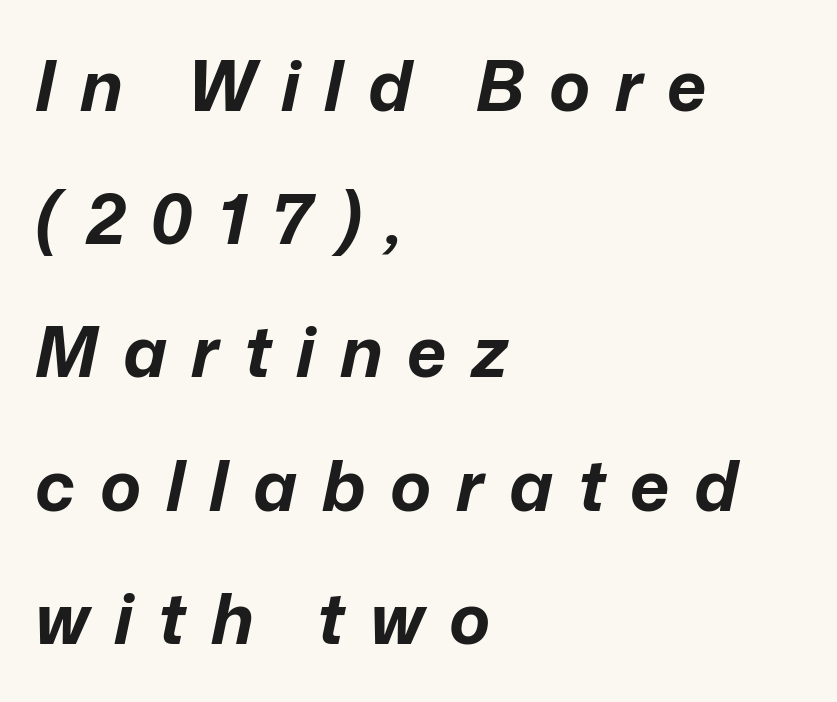
The image shows 69 px bold type, italic (leaning right); set left-aligned, loose line spacing (1.93x), unusually wide letter spacing (+0.36 em), not underlined; low stroke contrast and a medium x-height.
